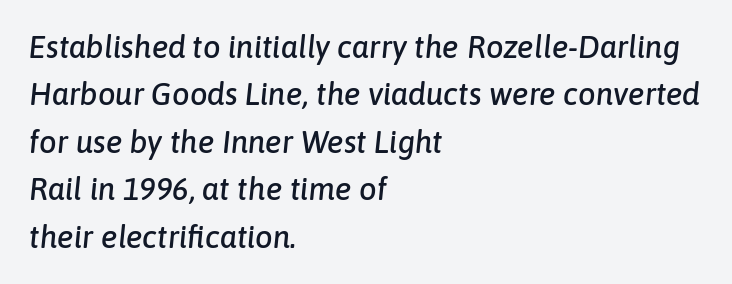
Lines of text with bare space underneath. The letterforms sit shoulder to shoulder at normal distance. The passage is arranged the way most books set body copy — flush left. A typesetter would call this leading conventional body-copy spacing. A typesetter would mark this as italic.
